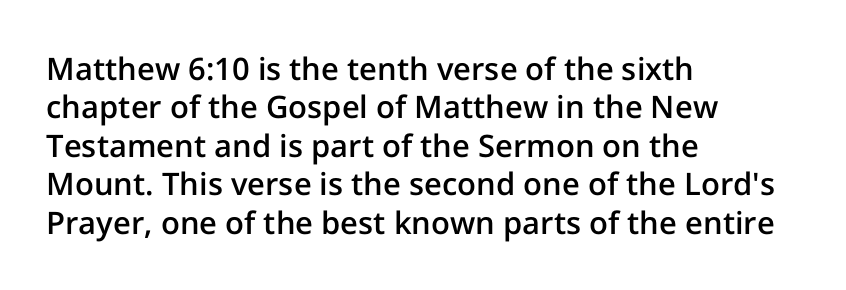
The lines in this sample share a left origin and differ only in where they stop. You could not count columns in this text — the font is proportionally spaced. The text was rendered using a sans face with plain stroke endings. Vertical strokes here are truly vertical.
